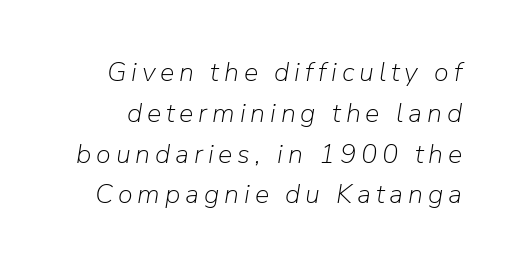
Q: Is the text bold? A: No.
Q: Is the text italic (slanted)? A: Yes, it leans right by about 9 degrees.
Q: Is the text underlined? A: No.
Q: Is the spacing between lines tight, normal or loose? A: Normal.
